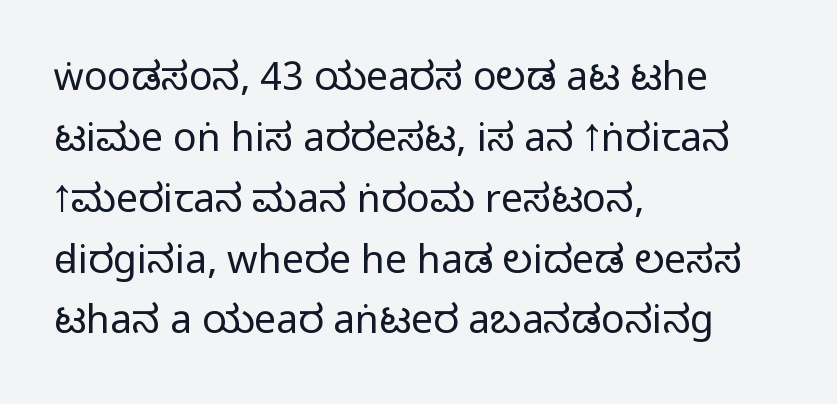
This sample keeps an unexceptional amount of space between lines. Weight: regular or lighter. The paragraph shown leans on its left margin. There is no visible air inserted between adjacent glyphs. This sample has the flowing, uneven cadence of proportional lettering.
